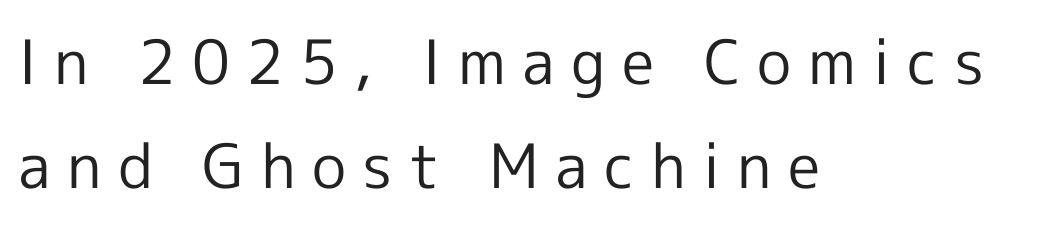
{"serif": "no", "italic": "no", "bold": "no", "weight": "regular", "width": "normal", "x_height": "medium", "monospaced": "no", "underline": "no", "align": "left", "line_spacing": "normal", "line_spacing_ratio": 1.7, "letter_spacing": "wide", "letter_spacing_em": 0.27, "glyph_px": 61}
